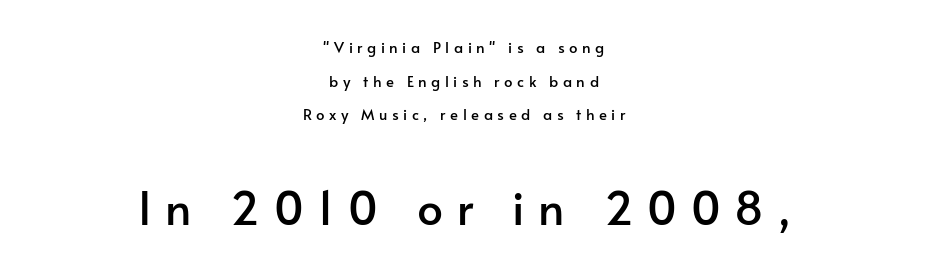
These two chunks differ in scale, with the bottom chunk taking the larger measure. Posture: vertical. Regarding serifs, this sample does without them. Varying glyph widths throughout — classic text-font behaviour. The rendering inserts visible extra space after every character.
